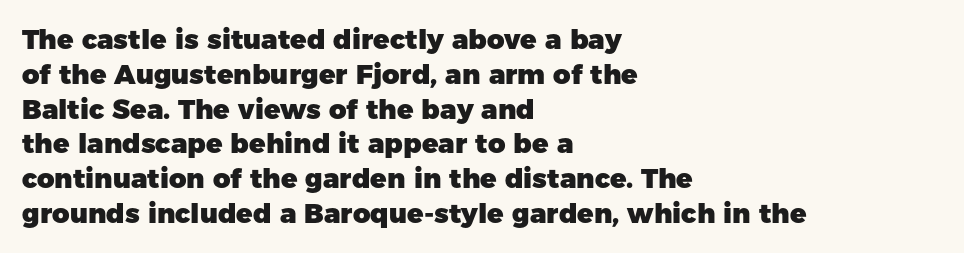
{"italic": "no", "bold": "yes", "underline": "no", "align": "left", "line_spacing": "normal", "line_spacing_ratio": 1.29, "letter_spacing": "normal", "letter_spacing_em": 0.0, "glyph_px": 27}
